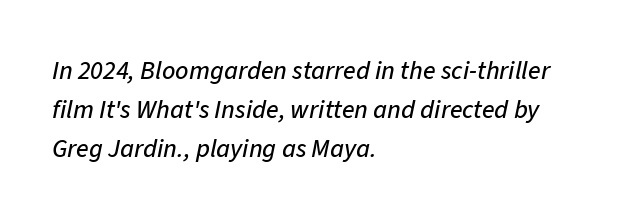
Regarding leading, the lines here are spaced in the standard way. Leftover space on each line is placed entirely after the last word. The area under the type is left untouched. In terms of posture, this sample is oblique. Glyph-to-glyph distance matches everyday printed text.
